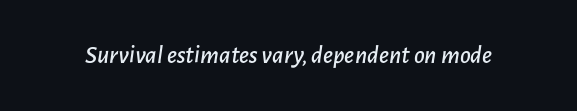
{"italic": "yes", "lean": "right", "slant_degrees": 7, "underline": "no", "letter_spacing": "normal", "letter_spacing_em": 0.0, "glyph_px": 26}
